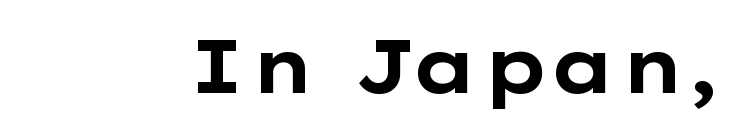
Italic: no, the glyphs are upright roman. Only glyphs here, with clear space below each row. Standard letterfit; no display-style spreading of the glyphs. Every letter is thick-stroked: bold, no question. The passage shown is typed in a proportional face where columns would drift. Classification — sans serif.
